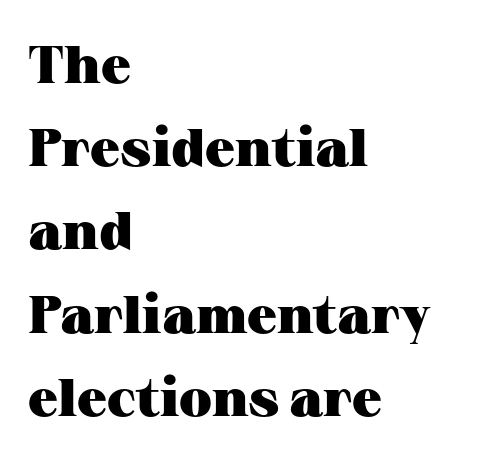
Q: Is the text bold? A: Yes.
Q: Is the text italic (slanted)? A: No, it is upright.
Q: Is the typeface a serif or a sans-serif typeface? A: Serif.
Q: Is the text underlined? A: No.
Q: How is the paragraph aligned? A: Left-aligned.
Q: Is the spacing between letters normal or unusually wide? A: Normal.
Q: Is the spacing between lines tight, normal or loose? A: Normal.
Q: Width (condensed, normal, or wide)? A: Wide.
Q: Stroke contrast? A: Medium.
Q: x-height? A: Medium.
Q: Monospaced? A: No.
